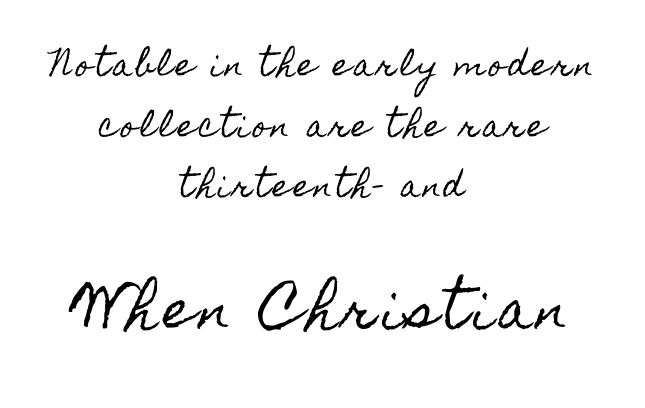
{"width": "condensed", "x_height": "small", "monospaced": "no", "underline": "no", "align": "center", "line_spacing": "loose", "line_spacing_ratio": 2.02, "larger_block": "second", "size_ratio": 1.73, "glyph_px": 52}
